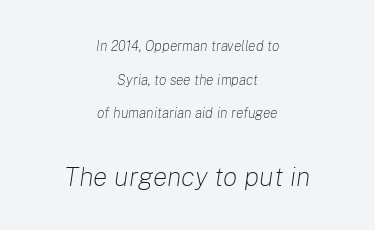
{"italic": "yes", "lean": "right", "slant_degrees": 8, "bold": "no", "underline": "no", "align": "center", "line_spacing": "loose", "line_spacing_ratio": 2.41, "letter_spacing": "normal", "letter_spacing_em": 0.0, "larger_block": "second", "size_ratio": 1.93, "glyph_px": 27}
